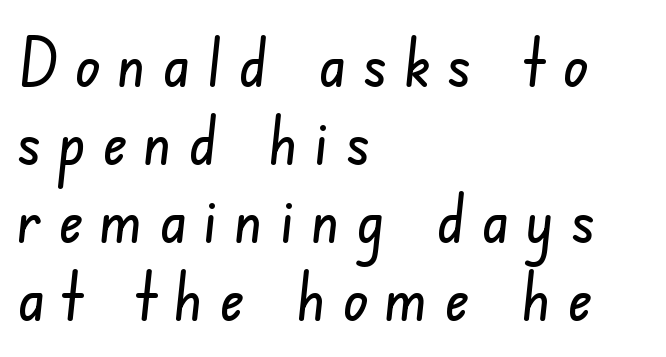
The space beneath each line is pristine and unruled. Is the block centered? No — it sits flush against the left margin. The passage shown has open, widely tracked lettering throughout. Is this a fixed-width face? No — the glyphs have proportional, varying widths.
